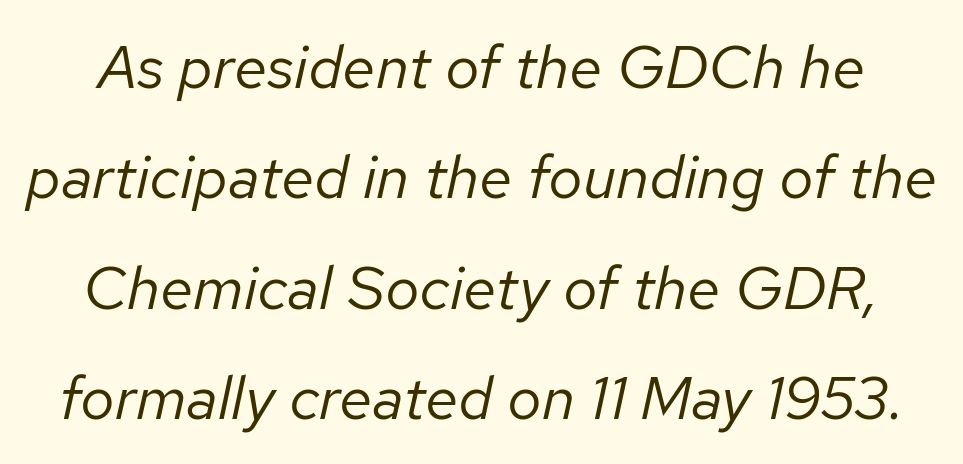
The image shows 61 px regular-weight type, italic (leaning right); set line spacing 1.81x, normal letter spacing, not underlined; low stroke contrast and a medium x-height.
